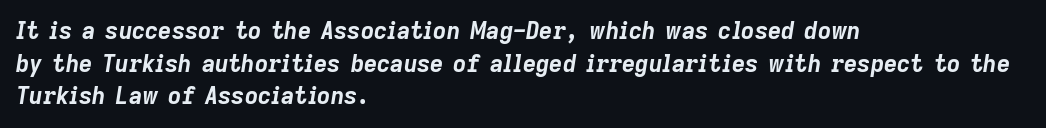
Q: Is the text bold? A: Yes.
Q: Is the text italic (slanted)? A: Yes, it leans right by about 9 degrees.
Q: Is the text underlined? A: No.
Q: How is the paragraph aligned? A: Left-aligned.
Q: Is the spacing between letters normal or unusually wide? A: Normal.
Q: Is the spacing between lines tight, normal or loose? A: Normal.
